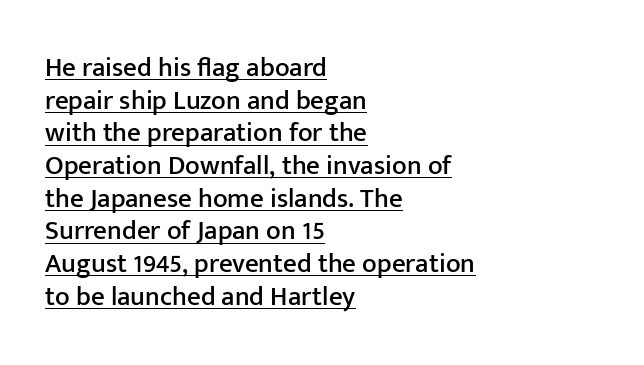
Q: Is the text italic (slanted)? A: No, it is upright.
Q: Is the text underlined? A: Yes.
Q: How is the paragraph aligned? A: Left-aligned.
Q: Is the spacing between letters normal or unusually wide? A: Normal.
